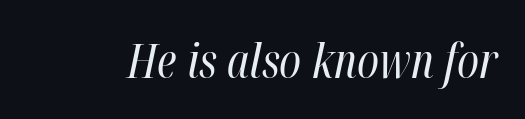
{"italic": "yes", "lean": "right", "slant_degrees": 12, "bold": "no", "weight": "regular", "width": "condensed", "stroke_contrast": "high", "x_height": "medium", "monospaced": "no", "underline": "no", "letter_spacing": "normal", "letter_spacing_em": 0.0, "glyph_px": 47}
